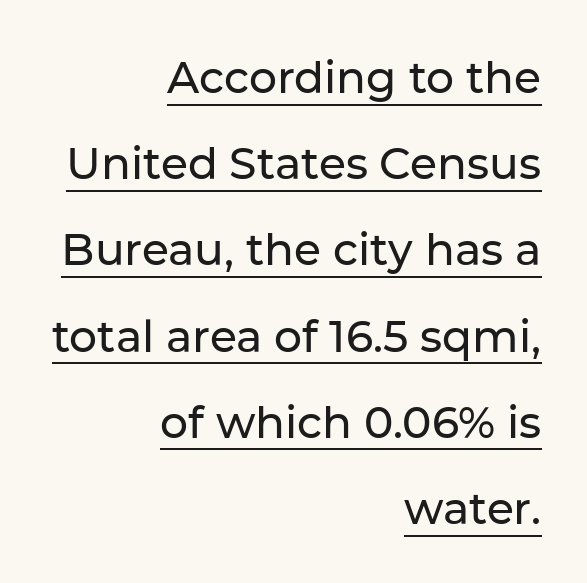
The image shows 44 px sans-serif type, upright; set right-aligned, loose line spacing (1.96x), normal letter spacing, underlined; low stroke contrast and a medium x-height.
